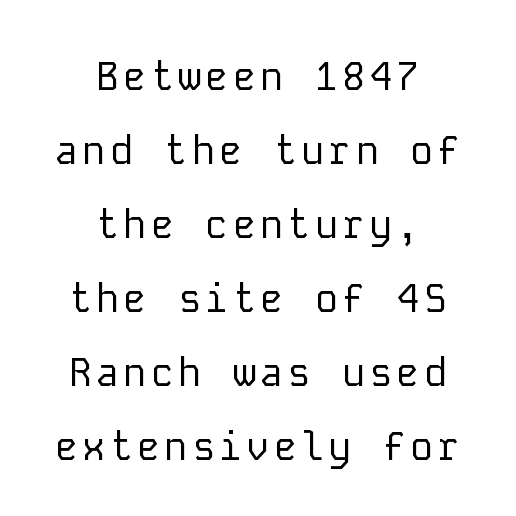
The image shows 39 px regular-weight sans-serif type, upright, monospaced; set centered, loose line spacing (1.9x), not underlined; low stroke contrast and a medium x-height.
